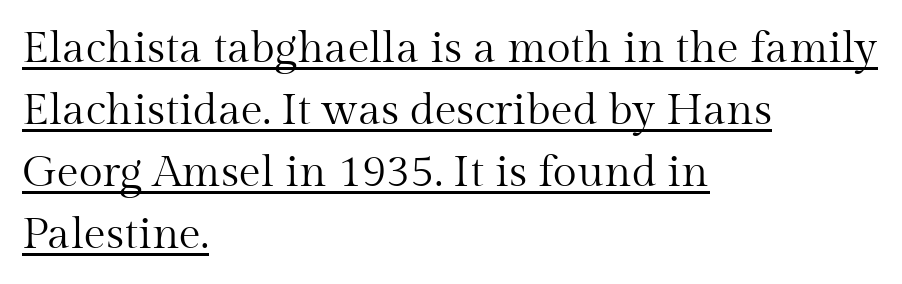
The image shows 44 px regular-weight serif type, upright; set left-aligned, normal line spacing (1.41x), normal letter spacing, underlined; medium stroke contrast and a medium x-height.
